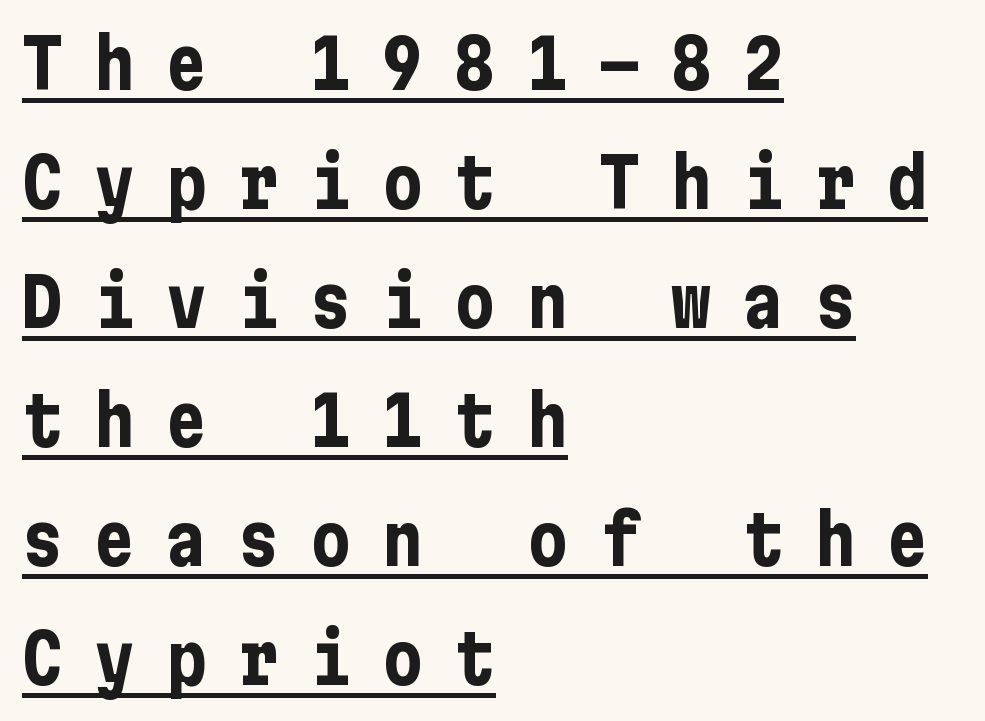
{"serif": "no", "italic": "no", "bold": "yes", "weight": "bold", "width": "condensed", "stroke_contrast": "low", "x_height": "medium", "underline": "yes", "align": "left", "line_spacing_ratio": 1.75, "letter_spacing": "wide", "letter_spacing_em": 0.46, "glyph_px": 68}
